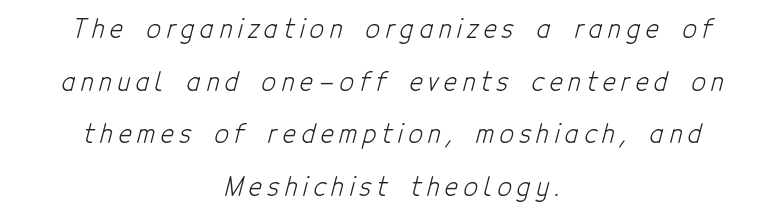
{"bold": "no", "underline": "no", "align": "center", "line_spacing": "loose", "line_spacing_ratio": 2.11, "letter_spacing": "wide", "letter_spacing_em": 0.22, "glyph_px": 25}
